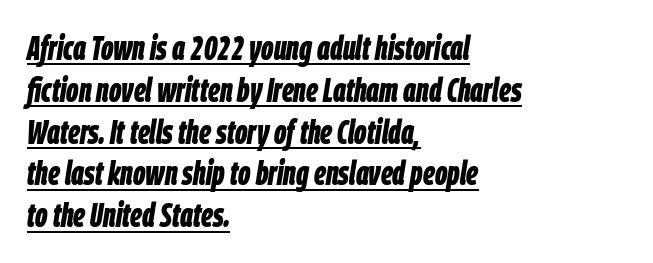
{"italic": "yes", "lean": "right", "slant_degrees": 9, "bold": "yes", "weight": "bold", "width": "condensed", "stroke_contrast": "low", "x_height": "large", "monospaced": "no", "underline": "yes", "align": "left", "line_spacing_ratio": 1.23, "letter_spacing": "normal", "letter_spacing_em": 0.0, "glyph_px": 34}
